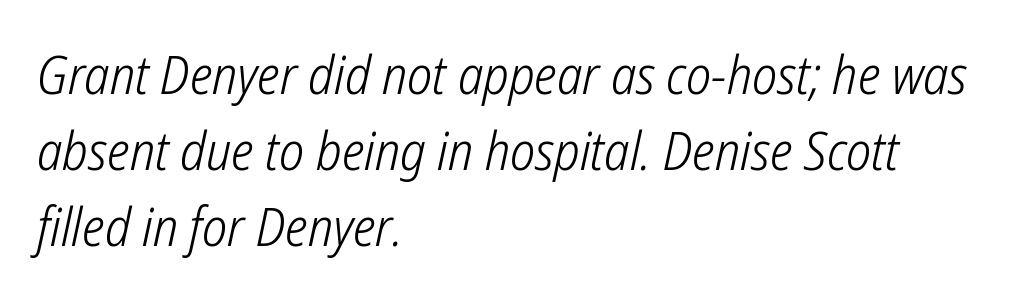
Q: Is the text bold? A: No.
Q: Is the typeface a serif or a sans-serif typeface? A: Sans-serif.
Q: Is the text underlined? A: No.
Q: How is the paragraph aligned? A: Left-aligned.
Q: Is the spacing between letters normal or unusually wide? A: Normal.
Q: Is the spacing between lines tight, normal or loose? A: Normal.
Q: Width (condensed, normal, or wide)? A: Condensed.
Q: Stroke contrast? A: Low.
Q: x-height? A: Medium.
Q: Monospaced? A: No.
